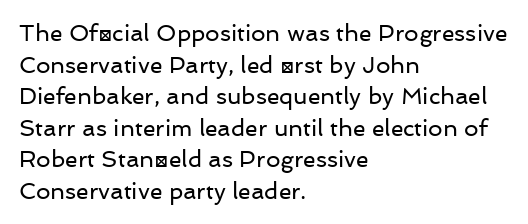
The image shows 23 px text type, upright; set left-aligned, normal line spacing (1.37x), normal letter spacing, not underlined.
